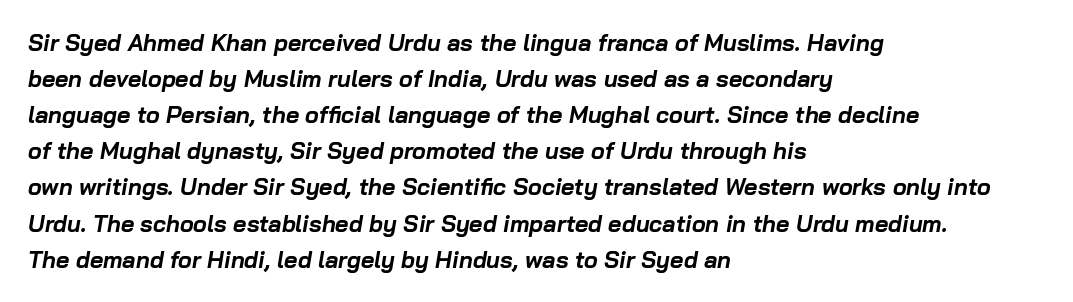
Q: Is the text bold? A: Yes.
Q: Is the text italic (slanted)? A: Yes, it leans right by about 10 degrees.
Q: Is the text underlined? A: No.
Q: How is the paragraph aligned? A: Left-aligned.
Q: Is the spacing between letters normal or unusually wide? A: Normal.
Q: Is the spacing between lines tight, normal or loose? A: Normal.
